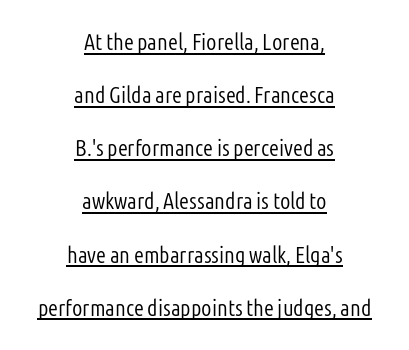
{"italic": "no", "bold": "no", "underline": "yes", "align": "center", "line_spacing": "loose", "line_spacing_ratio": 2.31, "letter_spacing": "normal", "letter_spacing_em": 0.0, "glyph_px": 23}
